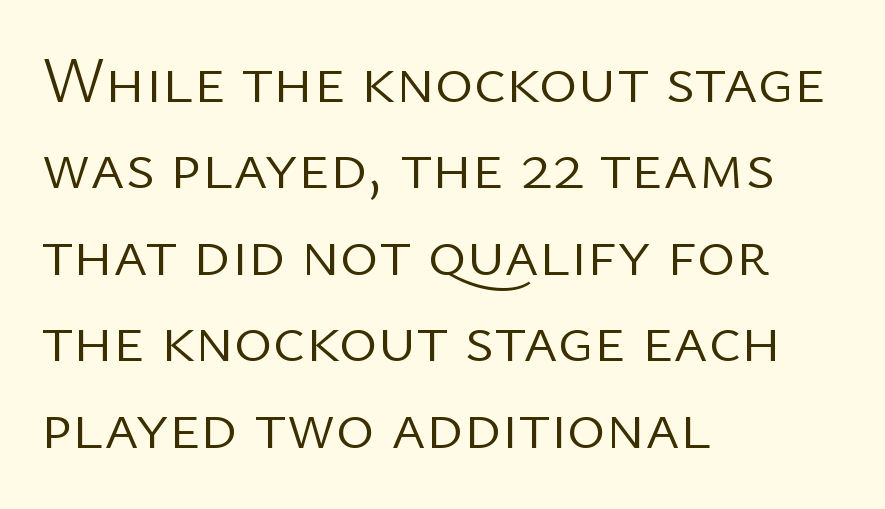
Q: Is the text bold? A: No.
Q: Is the text italic (slanted)? A: No, it is upright.
Q: Is the typeface a serif or a sans-serif typeface? A: Sans-serif.
Q: Is the text underlined? A: No.
Q: How is the paragraph aligned? A: Left-aligned.
Q: Is the spacing between letters normal or unusually wide? A: Normal.
Q: Is the spacing between lines tight, normal or loose? A: Normal.
Q: Width (condensed, normal, or wide)? A: Normal.
Q: Stroke contrast? A: Low.
Q: x-height? A: Medium.
Q: Monospaced? A: No.
